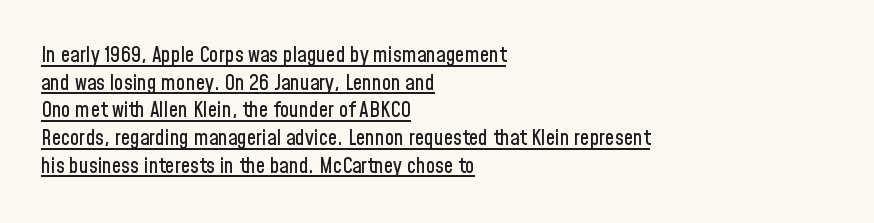
The gaps between neighbouring characters are ordinary and unremarkable. Posture: upright roman. Leading matches the norm, producing a regular column. A classic flush-left, rag-right setting is used for this passage.
